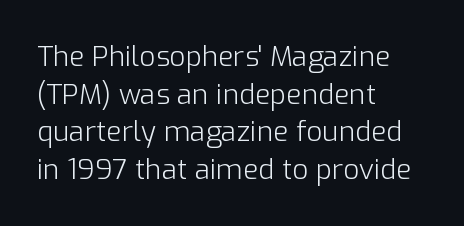
Q: Is the text bold? A: No.
Q: Is the text italic (slanted)? A: No, it is upright.
Q: Is the typeface a serif or a sans-serif typeface? A: Sans-serif.
Q: Is the text underlined? A: No.
Q: How is the paragraph aligned? A: Left-aligned.
Q: Is the spacing between letters normal or unusually wide? A: Normal.
Q: Is the spacing between lines tight, normal or loose? A: Normal.
Q: Width (condensed, normal, or wide)? A: Normal.
Q: Stroke contrast? A: Low.
Q: x-height? A: Medium.
Q: Monospaced? A: No.
